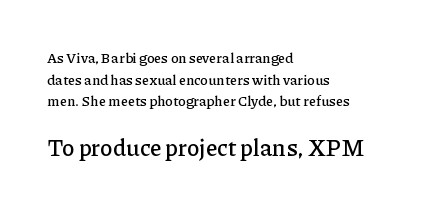
Q: Is the text italic (slanted)? A: No, it is upright.
Q: Is the text underlined? A: No.
Q: How is the paragraph aligned? A: Left-aligned.
Q: Is the spacing between letters normal or unusually wide? A: Normal.
Q: Is the spacing between lines tight, normal or loose? A: Normal.
Q: Which block of text is set in a larger size, the first (top) or the second (bottom)? A: The second (bottom) one.
